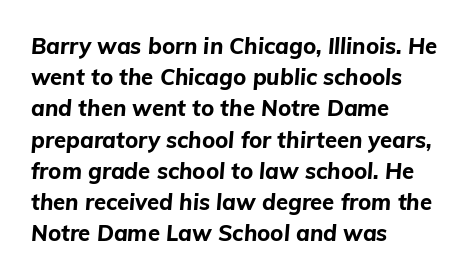
Q: Is the text bold? A: Yes.
Q: Is the text italic (slanted)? A: Yes, it leans right by about 5 degrees.
Q: Is the text underlined? A: No.
Q: How is the paragraph aligned? A: Left-aligned.
Q: Is the spacing between letters normal or unusually wide? A: Normal.
Q: Is the spacing between lines tight, normal or loose? A: Normal.
